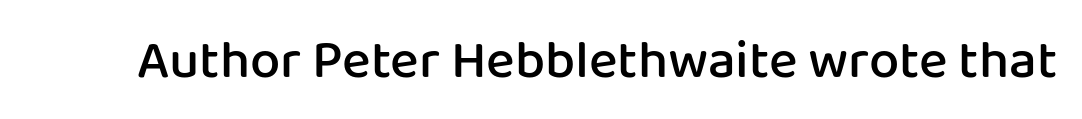
Proportional: the letters do not fall into vertical columns. How heavy is the stroke? Medium-heavy — a semibold, shy of bold. Are there feet on the stems? There aren't — it's a sans. The lettering holds an erect, upright posture throughout. Standard letterfit; no display-style spreading of the glyphs.
